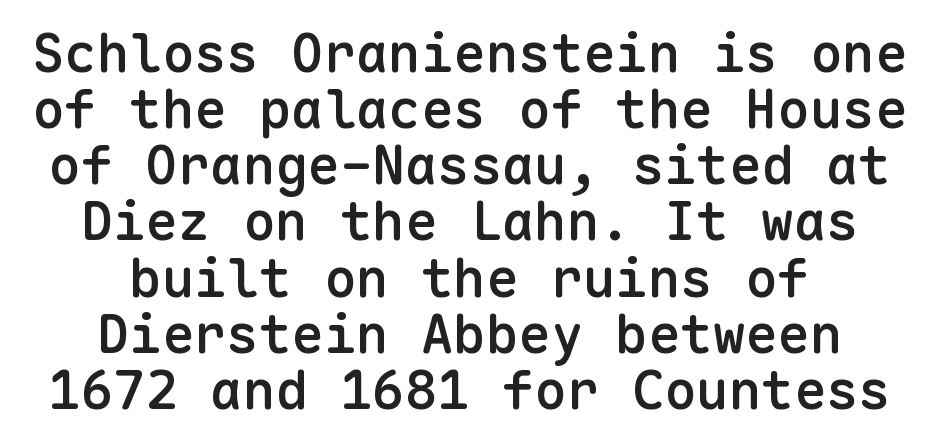
Honestly, the letter spacing is just normal — you wouldn't notice it. The passage shown is typed in a monospace face where columns stay perfectly aligned. Glance below the letters and you will spot only blank space. These lines are centered, leaving both edges ragged. Slightly chunky letters — semibold, I'd say, not full bold.
